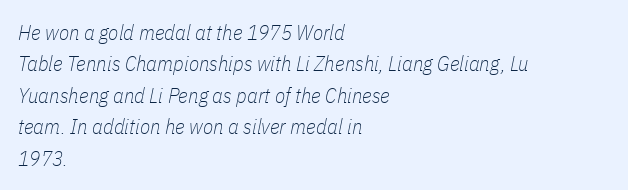
The image shows 21 px text type, italic (leaning right); set left-aligned, normal line spacing (1.5x), normal letter spacing, not underlined.
